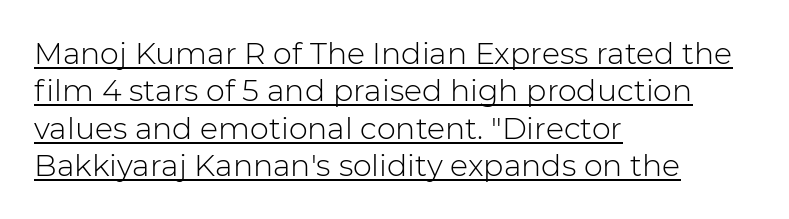
The image shows 30 px light sans-serif type, upright; set left-aligned, normal line spacing (1.25x), normal letter spacing, underlined; low stroke contrast and a medium x-height.
